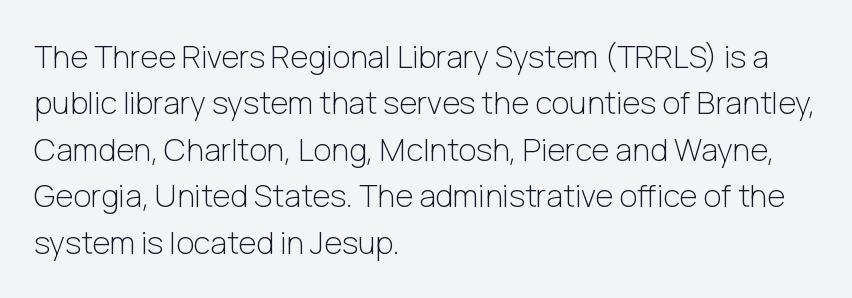
Honestly, the row spacing looks completely unremarkable. Just letters on the line, the space beneath them empty. These lines are composed in type without serifs. Every character sits straight up, as roman type does. Layout note: lines flush left. On a weight scale, this lands at 450 or below.
